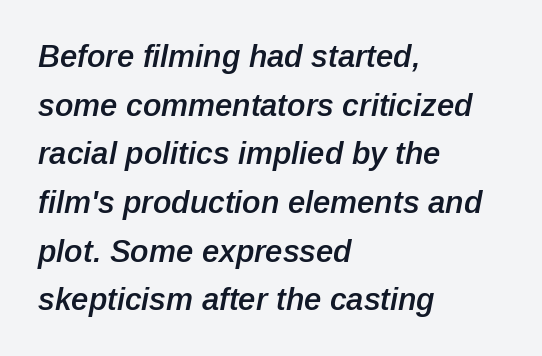
{"italic": "yes", "lean": "right", "slant_degrees": 12, "bold": "semi", "weight": "semibold", "width": "normal", "stroke_contrast": "low", "x_height": "medium", "monospaced": "no", "underline": "no", "align": "left", "line_spacing": "normal", "line_spacing_ratio": 1.57, "letter_spacing": "normal", "letter_spacing_em": 0.0, "glyph_px": 31}
